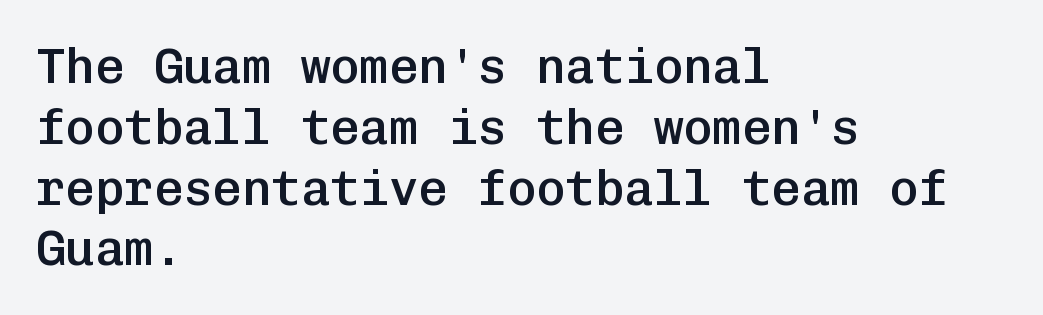
Q: Is the text bold? A: Semi-bold.
Q: Is the text italic (slanted)? A: No, it is upright.
Q: Is the typeface a serif or a sans-serif typeface? A: Sans-serif.
Q: Is the text underlined? A: No.
Q: How is the paragraph aligned? A: Left-aligned.
Q: Is the spacing between letters normal or unusually wide? A: Normal.
Q: Width (condensed, normal, or wide)? A: Normal.
Q: Stroke contrast? A: Low.
Q: x-height? A: Medium.
Q: Monospaced? A: Yes.
